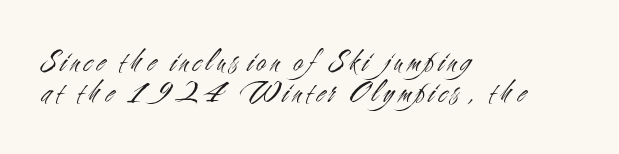
{"serif": "no", "bold": "no", "weight": "light", "width": "condensed", "stroke_contrast": "medium", "x_height": "small", "monospaced": "no", "underline": "no", "align": "left", "line_spacing": "tight", "line_spacing_ratio": 0.95, "glyph_px": 33}
